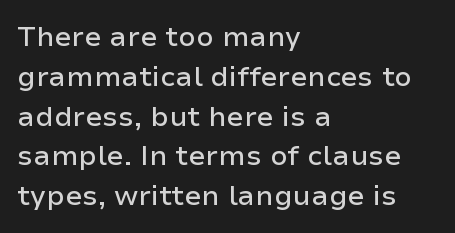
{"serif": "no", "italic": "no", "width": "normal", "stroke_contrast": "low", "x_height": "medium", "monospaced": "no", "underline": "no", "align": "left", "line_spacing": "normal", "line_spacing_ratio": 1.42, "letter_spacing": "normal", "letter_spacing_em": 0.0, "glyph_px": 28}
